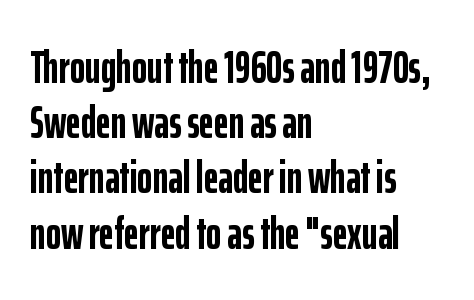
You could call the tracking neutral — neither tight nor loose. Italic: no, the glyphs are upright roman. A student would call this left alignment; a typographer would say flush left, rag right. Stroke terminals: plain, sans-serif. A bare baseline throughout the passage. Emphasis by weight is at full strength: bold.
